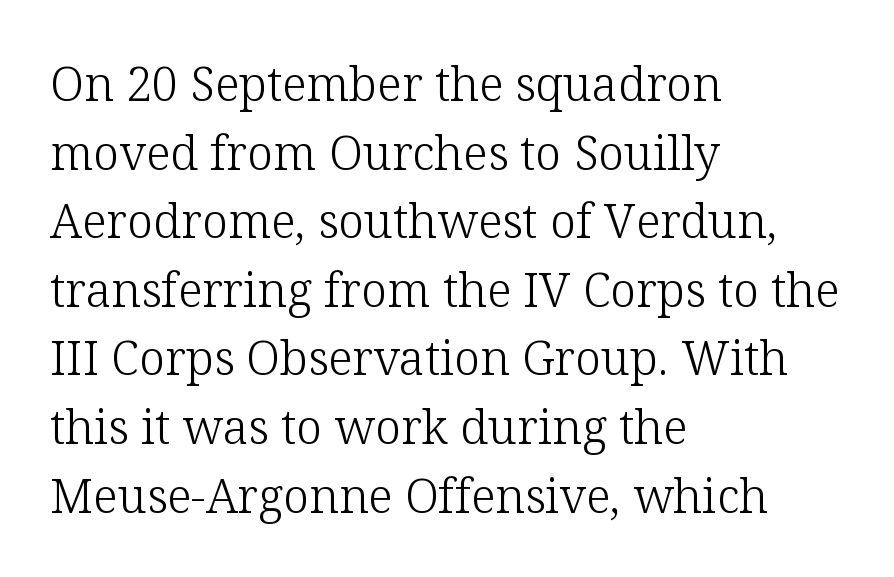
Q: Is the text bold? A: No.
Q: Is the text italic (slanted)? A: No, it is upright.
Q: Is the typeface a serif or a sans-serif typeface? A: Serif.
Q: Is the text underlined? A: No.
Q: How is the paragraph aligned? A: Left-aligned.
Q: Is the spacing between letters normal or unusually wide? A: Normal.
Q: Is the spacing between lines tight, normal or loose? A: Normal.
Q: Width (condensed, normal, or wide)? A: Normal.
Q: Stroke contrast? A: Low.
Q: x-height? A: Medium.
Q: Monospaced? A: No.
